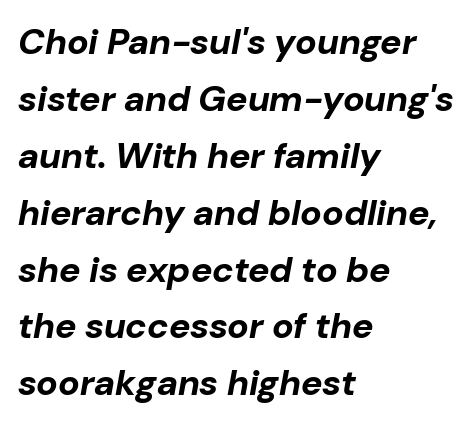
Honestly, the letter spacing is just normal — you wouldn't notice it. The strip under each line holds only bare page. When letters slant like this, we call the style italic. The face used here is proportionally spaced, like ordinary book or web type.
